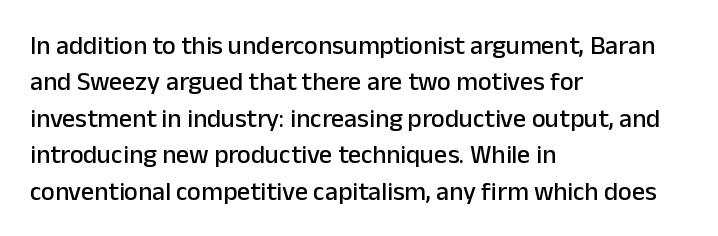
Each line starts at the same left margin while the right side varies. There is no visible air inserted between adjacent glyphs. Baseline-to-baseline distance is the conventional proportion of letter height. No italicization has been applied; the sample stays upright.
